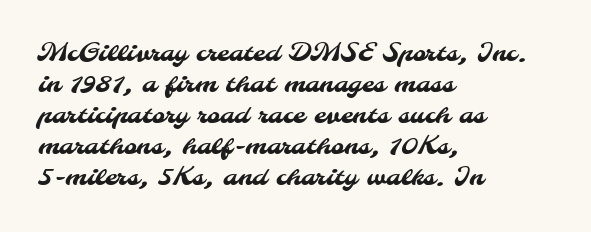
The space beneath each line is pristine and unruled. Compared with typical body copy, the letter spacing here is the same. One-word summary of the alignment: left.
